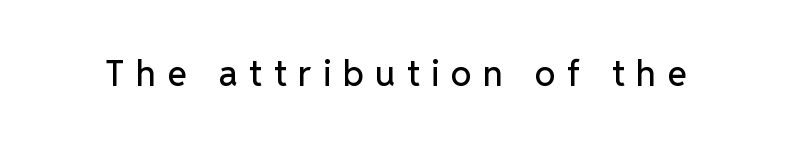
Q: Is the text italic (slanted)? A: No, it is upright.
Q: Is the typeface a serif or a sans-serif typeface? A: Sans-serif.
Q: Is the text underlined? A: No.
Q: Is the spacing between letters normal or unusually wide? A: Unusually wide.
Q: Width (condensed, normal, or wide)? A: Normal.
Q: Stroke contrast? A: Low.
Q: x-height? A: Medium.
Q: Monospaced? A: No.
